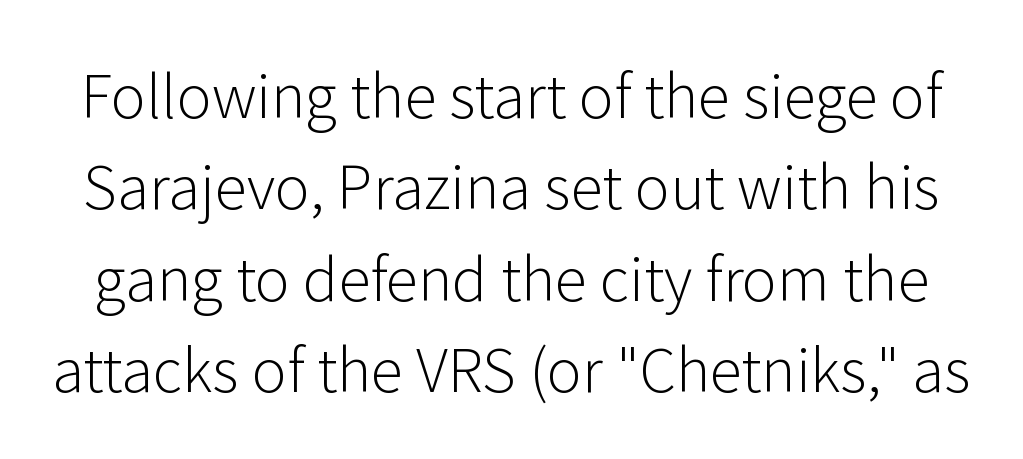
The block of text has a typical density, with ordinary space between rows. These lines were composed using upright roman letters. Character widths vary here, with narrow letters taking less room than wide ones. Default kerning and tracking; the words read as compact shapes. Grotesque or geometric, the face here clearly has no serifs.
